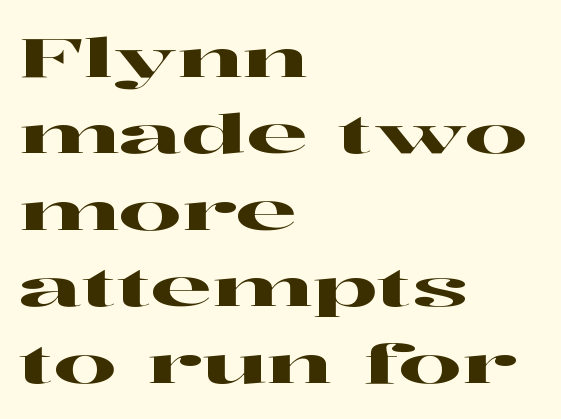
The typeface chosen for these lines features serifs. Here the designer chose a conventional face with non-uniform glyph widths. The vertical gap from one line to the next is medium. The letters stand upright; this is a roman face. Casual observation: everything's shoved over to the left. The foot of each line stays bare and open.
